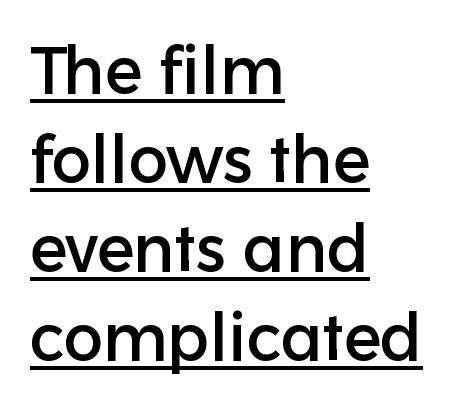
The image shows 66 px sans-serif type, upright; set left-aligned, normal line spacing (1.35x), normal letter spacing, underlined; low stroke contrast and a medium x-height.
